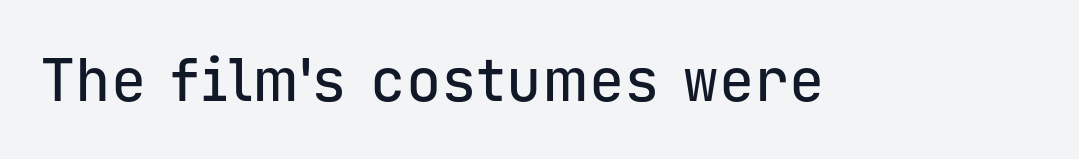
Looks like terminal output: every glyph gets an equal slot. Default kerning and tracking; the words read as compact shapes. Is there any slant? The stems are plumb. Unmarked baselines from the first word to the last. The letters carry no serifs — their stems end cleanly without finishing strokes.
